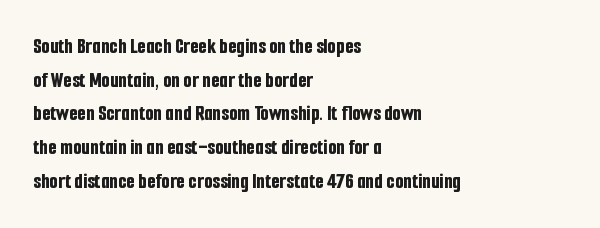
{"italic": "no", "bold": "yes", "underline": "no", "align": "left", "line_spacing": "normal", "line_spacing_ratio": 1.53, "letter_spacing": "normal", "letter_spacing_em": 0.0, "glyph_px": 22}
